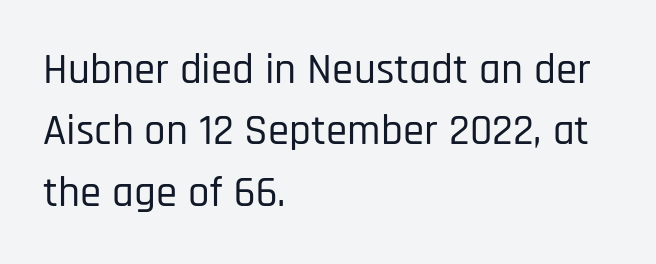
Q: Is the text italic (slanted)? A: No, it is upright.
Q: Is the typeface a serif or a sans-serif typeface? A: Sans-serif.
Q: Is the text underlined? A: No.
Q: How is the paragraph aligned? A: Left-aligned.
Q: Is the spacing between letters normal or unusually wide? A: Normal.
Q: Is the spacing between lines tight, normal or loose? A: Normal.
Q: Width (condensed, normal, or wide)? A: Condensed.
Q: Stroke contrast? A: Low.
Q: x-height? A: Large.
Q: Monospaced? A: No.
